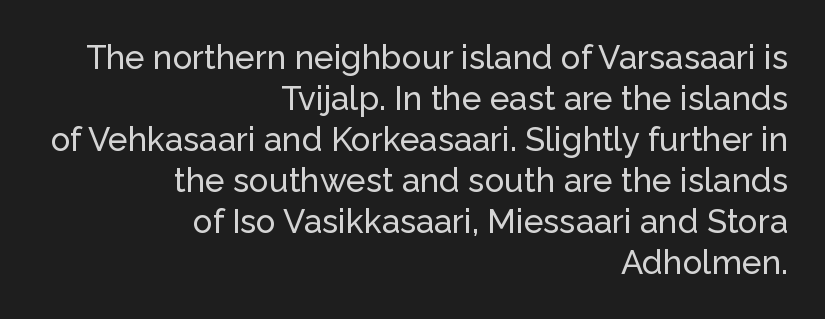
{"serif": "no", "italic": "no", "width": "normal", "stroke_contrast": "low", "x_height": "medium", "monospaced": "no", "underline": "no", "align": "right", "line_spacing_ratio": 1.24, "letter_spacing": "normal", "letter_spacing_em": 0.0, "glyph_px": 33}
